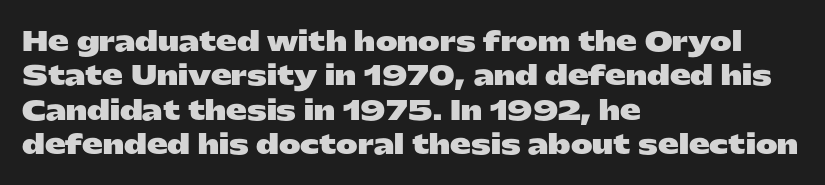
The image shows 26 px bold type, upright; set left-aligned, normal line spacing (1.32x), normal letter spacing, not underlined.
